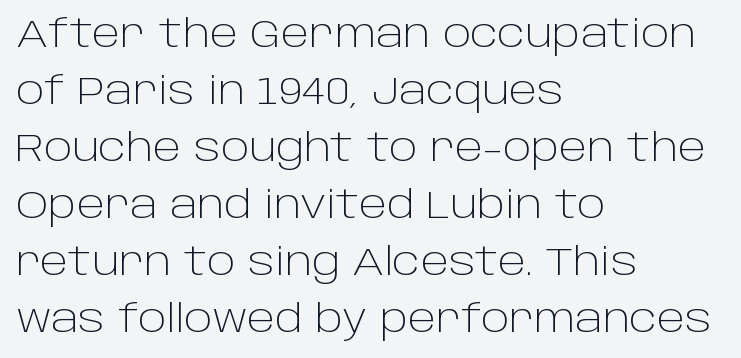
Q: Is the text bold? A: No.
Q: Is the text italic (slanted)? A: No, it is upright.
Q: Is the typeface a serif or a sans-serif typeface? A: Sans-serif.
Q: Is the text underlined? A: No.
Q: How is the paragraph aligned? A: Left-aligned.
Q: Is the spacing between letters normal or unusually wide? A: Normal.
Q: Is the spacing between lines tight, normal or loose? A: Normal.
Q: Width (condensed, normal, or wide)? A: Normal.
Q: Stroke contrast? A: Low.
Q: x-height? A: Large.
Q: Monospaced? A: No.
